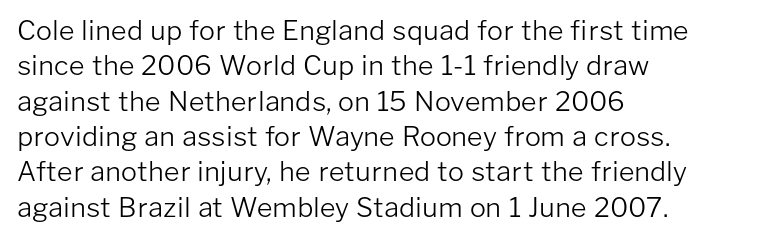
{"italic": "no", "bold": "no", "underline": "no", "align": "left", "line_spacing": "normal", "line_spacing_ratio": 1.31, "letter_spacing": "normal", "letter_spacing_em": 0.0, "glyph_px": 27}
